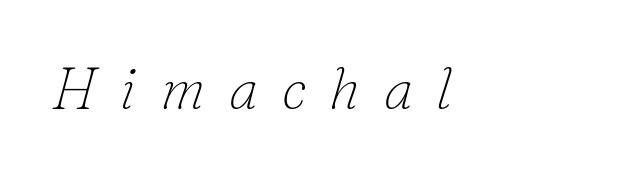
Q: Is the text bold? A: No.
Q: Is the text italic (slanted)? A: Yes, it leans right by about 16 degrees.
Q: Is the typeface a serif or a sans-serif typeface? A: Serif.
Q: Is the text underlined? A: No.
Q: Is the spacing between letters normal or unusually wide? A: Unusually wide.
Q: Width (condensed, normal, or wide)? A: Normal.
Q: Stroke contrast? A: Low.
Q: x-height? A: Small.
Q: Monospaced? A: No.
